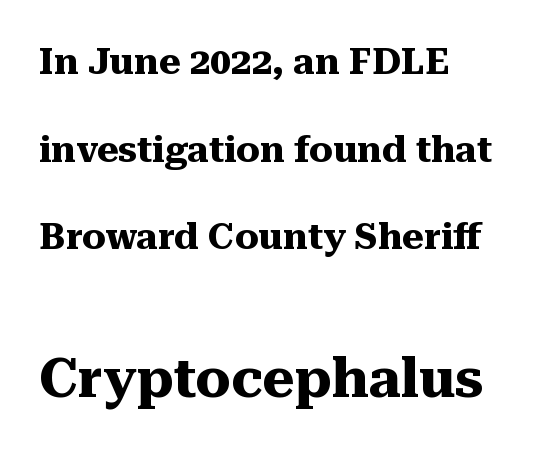
Each letter's strokes conclude with small projecting serifs. Notice how thick the strokes are: this is what a full bold looks like. Every row of glyphs begins at an identical x-position on the left. A typesetter would call this proportional, since set widths differ per character. In terms of posture, this sample is upright.
